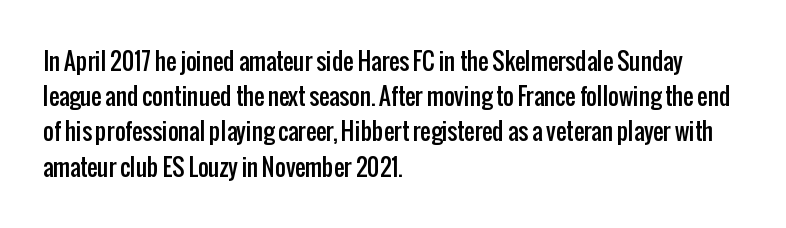
The designer left line spacing at the default. The face used here is rendered with its standard letterfit. The letters stand upright; this is a roman face. The rag falls on the right side of this text block. The words here are not underlined.
